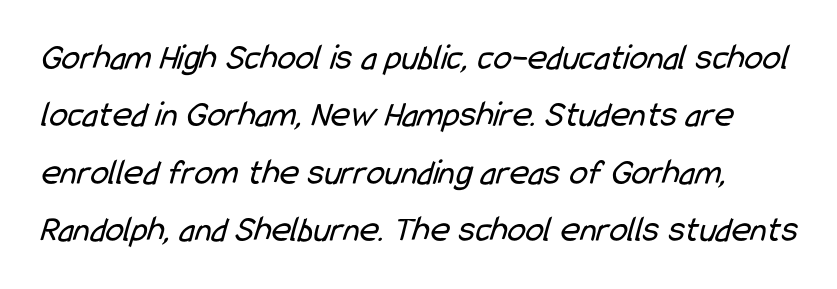
The image shows 37 px regular-weight, condensed sans-serif type; set normal line spacing (1.55x), normal letter spacing, not underlined; low stroke contrast and a medium x-height.
